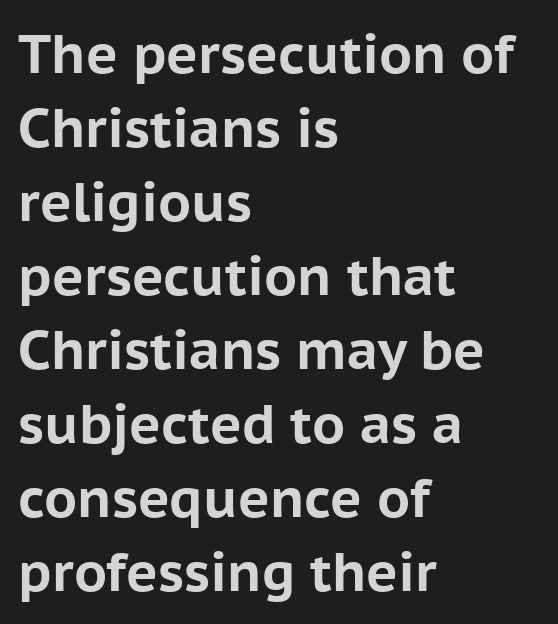
Look at the tracking — it's just the regular setting, nothing added. In CSS terms this would be text-align: left. Each letter's strokes conclude bluntly, with no projecting serifs. A normal amount of white space separates one row of letters from the next. Summary of weight: heavy, a full bold.
